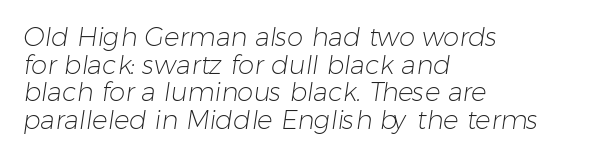
The image shows 26 px text type; set left-aligned, tight line spacing (1.06x), normal letter spacing, not underlined.
